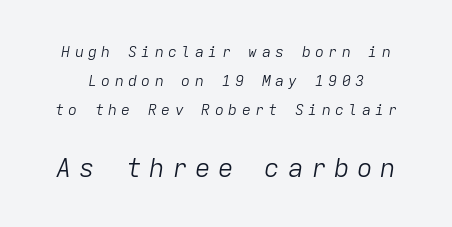
The image shows 26 px text type, italic (leaning right); set loose line spacing (1.95x), unusually wide letter spacing (+0.29 em), not underlined; the second (bottom) block is 1.73x larger.
